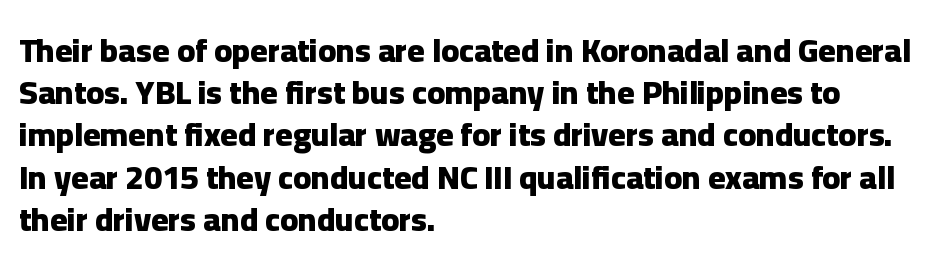
What stands out about the letter spacing? Nothing — it is the standard amount. Grotesque or geometric, the face here clearly has no serifs. On the weight axis this lands at bold, roughly 700. Each letter keeps its own natural width here, so spacing adapts to shape.
